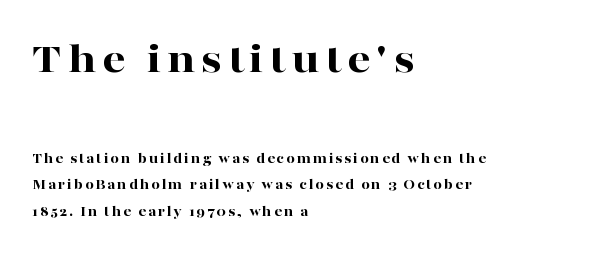
Check where the strokes stop: tiny serifs finish them off. Stroke thickness is high; the sample reads as a true bold. It's the straight-up-and-down kind of type. The designer gave the opening block more size than the closing block. Is this a fixed-width face? No — the glyphs have proportional, varying widths.
